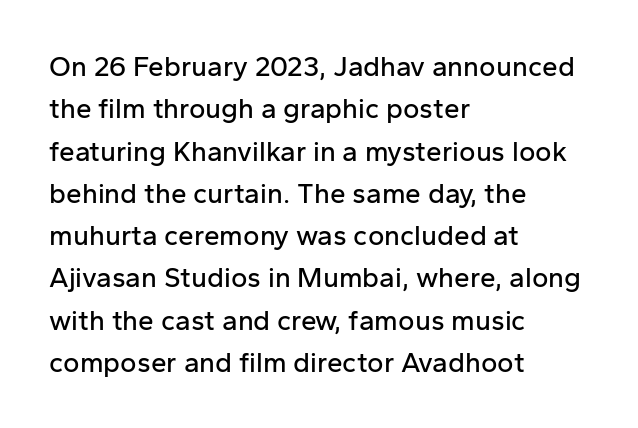
The image shows 28 px sans-serif type, upright; set left-aligned, normal line spacing (1.51x), normal letter spacing, not underlined; low stroke contrast and a medium x-height.
